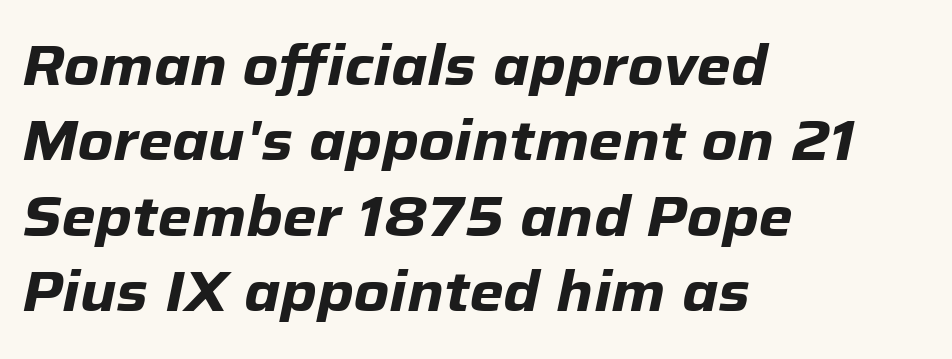
Honestly, there is no underline to notice here at all. Characters follow at the spacing the type designer built in. Set as a true bold cut, around the 700 mark. The setting favours the left margin, as ordinary paragraphs usually do. Horizontal bands of white between lines are of average thickness.
